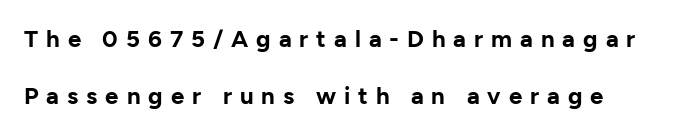
Is the block centered? No — it sits flush against the left margin. Emphasis by weight is at full strength: bold. The gap between lines stays unmarked. Upright lettering throughout.
